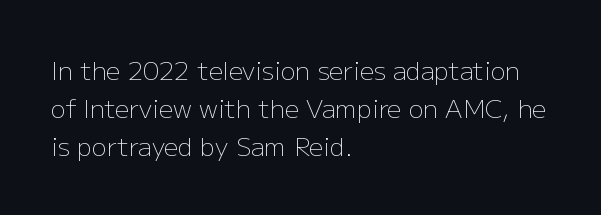
The font's upright variant was chosen for this text. The specimen omits any rule beneath the text block's lines. All the whitespace from short lines collects on the right. Tracking here is standard; glyphs follow each other at the usual distance.
